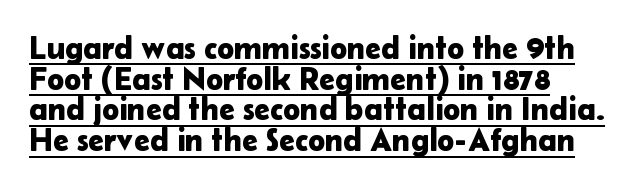
Q: Is the text italic (slanted)? A: No, it is upright.
Q: Is the typeface a serif or a sans-serif typeface? A: Sans-serif.
Q: Is the text underlined? A: Yes.
Q: Is the spacing between letters normal or unusually wide? A: Normal.
Q: Is the spacing between lines tight, normal or loose? A: Tight.
Q: Width (condensed, normal, or wide)? A: Normal.
Q: Stroke contrast? A: Low.
Q: x-height? A: Medium.
Q: Monospaced? A: No.
